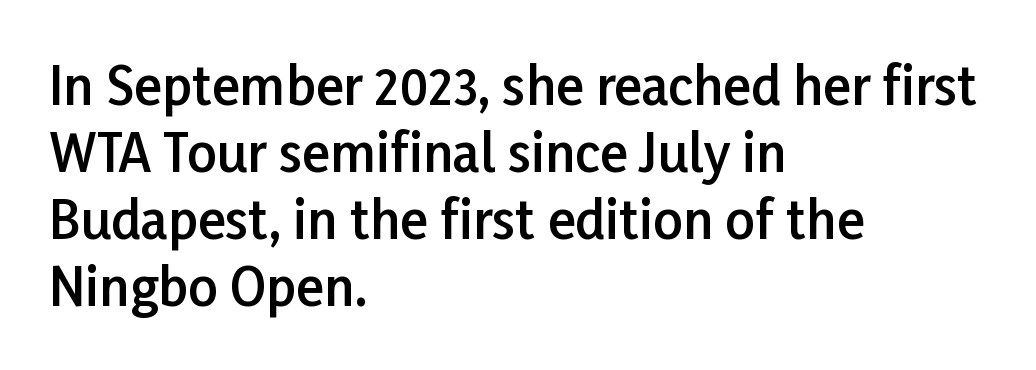
Type style note: lacks serifs. The rendering uses natural spacing where letterforms have individual widths. These lines sit exactly where default settings would place them. A clean baseline with only descenders dipping below it.
